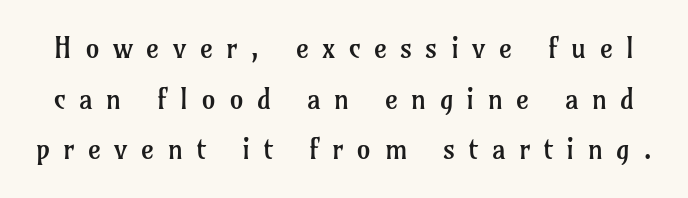
{"serif": "yes", "italic": "no", "bold": "no", "weight": "regular", "width": "normal", "stroke_contrast": "low", "x_height": "medium", "monospaced": "no", "underline": "no", "line_spacing_ratio": 1.81, "letter_spacing": "wide", "letter_spacing_em": 0.47, "glyph_px": 28}
